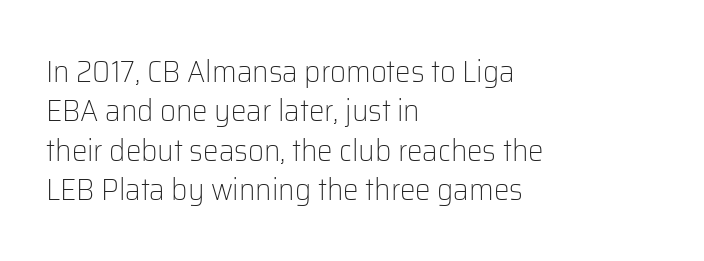
The leading is moderate, giving the passage an even texture. Notice how the passage keeps a crisp vertical edge on the left only. Ascenders rise straight up at ninety degrees. This rendering features lettering with no underline. Does the type have serifs? No, each stem ends abruptly. The letters advance in unequal steps, a hallmark of proportional type.
